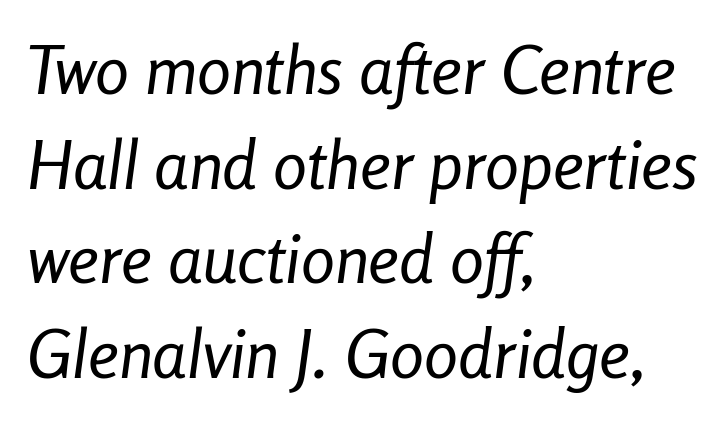
The image shows 68 px regular-weight, condensed type, italic (leaning right); set left-aligned, normal line spacing (1.39x), normal letter spacing, not underlined; low stroke contrast and a medium x-height.
